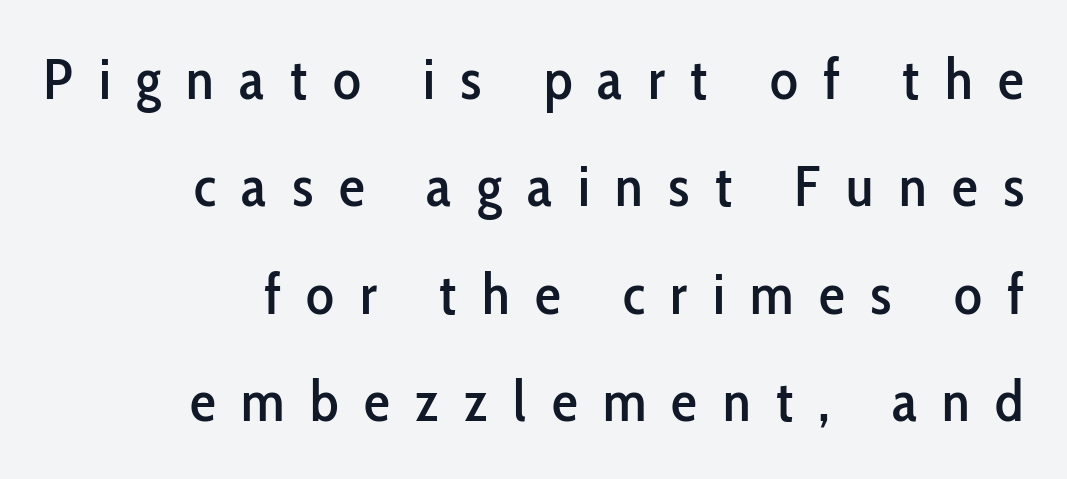
{"serif": "no", "italic": "no", "width": "condensed", "stroke_contrast": "low", "x_height": "medium", "monospaced": "no", "underline": "no", "align": "right", "line_spacing_ratio": 1.85, "letter_spacing": "wide", "letter_spacing_em": 0.44, "glyph_px": 58}
